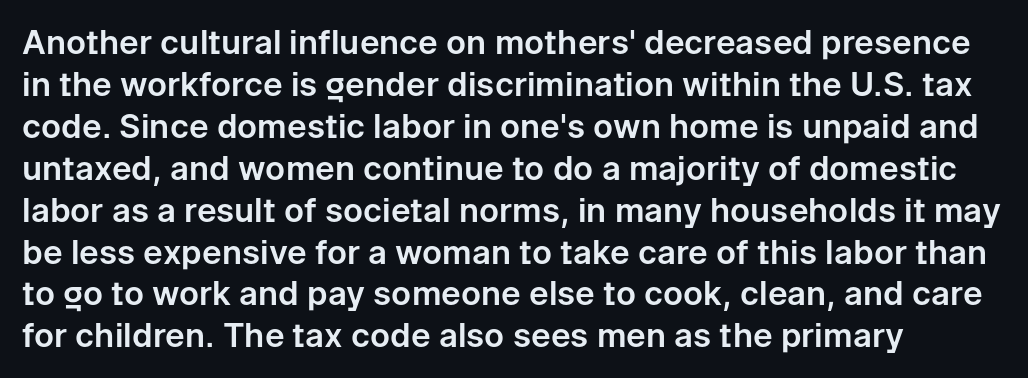
A typesetter would label this face a sans. Horizontal bands of white between lines are of average thickness. Here the designer chose a conventional face with non-uniform glyph widths. Characters remain perfectly vertical along every line. Line beginnings align vertically; line endings do not.
